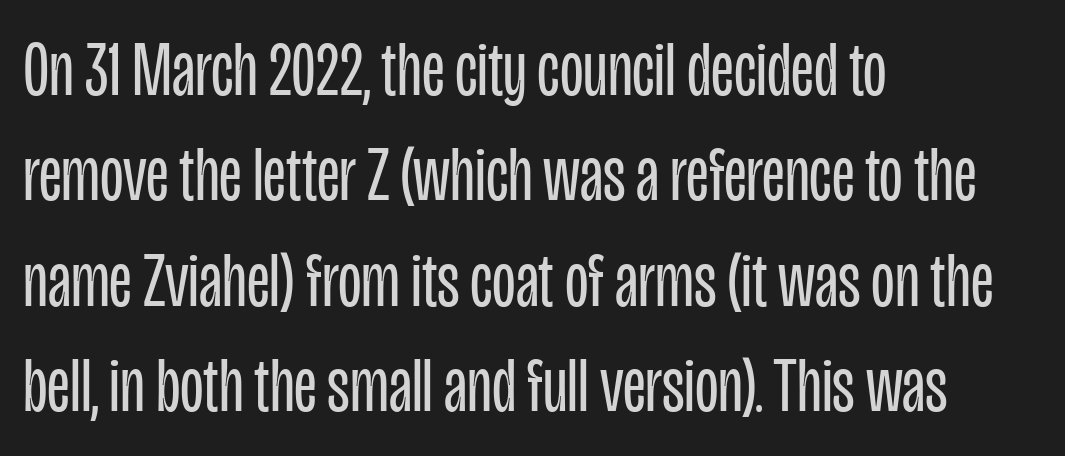
Letters rest on an invisible, unmarked baseline. Observe the absence of serifs on each vertical stroke in this sample. Is there much room between lines? A standard amount, neither cramped nor airy. Summary of weight: not heavy and not bold.
